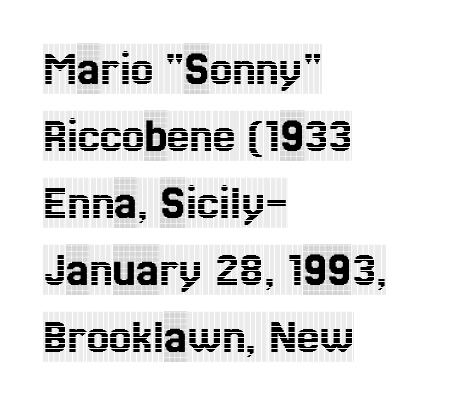
The image shows 50 px condensed serif type, upright; set left-aligned, normal line spacing (1.34x), normal letter spacing, not underlined; a large x-height.
